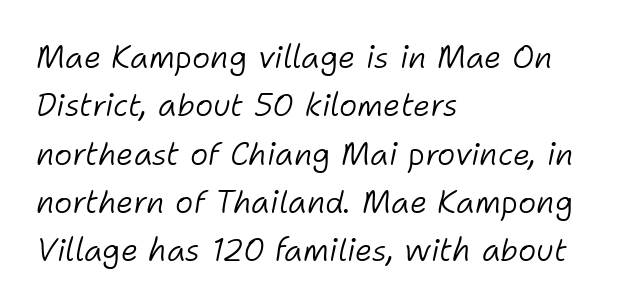
{"italic": "yes", "lean": "right", "slant_degrees": 11, "bold": "no", "weight": "light", "width": "normal", "stroke_contrast": "low", "x_height": "medium", "monospaced": "no", "underline": "no", "align": "left", "line_spacing": "normal", "line_spacing_ratio": 1.56, "letter_spacing": "normal", "letter_spacing_em": 0.0, "glyph_px": 31}
